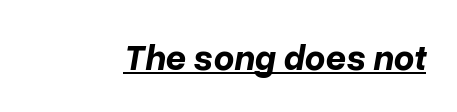
{"italic": "yes", "lean": "right", "slant_degrees": 10, "bold": "yes", "weight": "bold", "width": "normal", "stroke_contrast": "low", "x_height": "medium", "monospaced": "no", "underline": "yes", "letter_spacing": "normal", "letter_spacing_em": 0.0, "glyph_px": 36}
